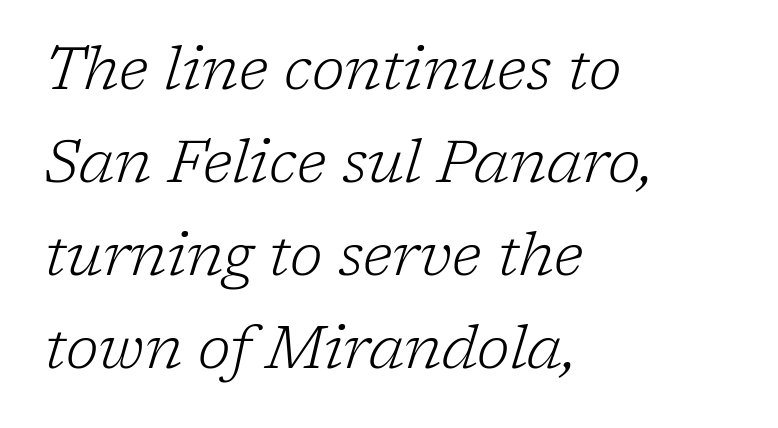
Q: Is the text bold? A: No.
Q: Is the text italic (slanted)? A: Yes, it leans right by about 17 degrees.
Q: Is the typeface a serif or a sans-serif typeface? A: Serif.
Q: Is the text underlined? A: No.
Q: How is the paragraph aligned? A: Left-aligned.
Q: Is the spacing between letters normal or unusually wide? A: Normal.
Q: Is the spacing between lines tight, normal or loose? A: Normal.
Q: Width (condensed, normal, or wide)? A: Normal.
Q: Stroke contrast? A: Low.
Q: x-height? A: Medium.
Q: Monospaced? A: No.
